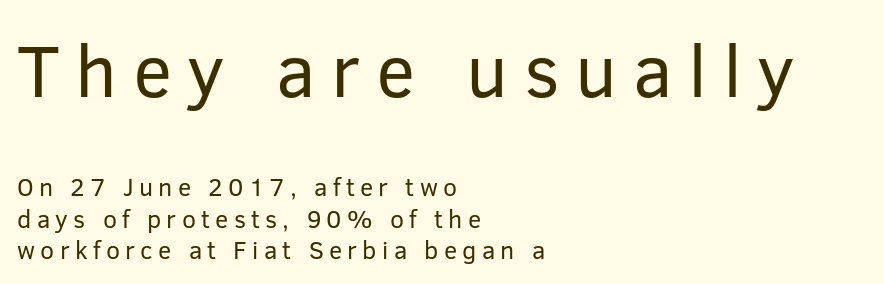
{"serif": "no", "italic": "no", "bold": "no", "weight": "regular", "width": "normal", "stroke_contrast": "low", "x_height": "medium", "monospaced": "no", "underline": "no", "align": "left", "line_spacing": "normal", "line_spacing_ratio": 1.26, "letter_spacing": "wide", "letter_spacing_em": 0.21, "larger_block": "first", "size_ratio": 2.96, "glyph_px": 74}
